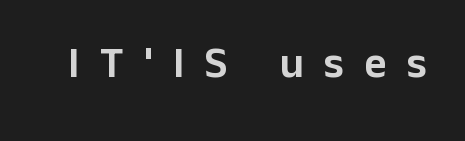
Q: Is the text italic (slanted)? A: No, it is upright.
Q: Is the typeface a serif or a sans-serif typeface? A: Sans-serif.
Q: Is the text underlined? A: No.
Q: Is the spacing between letters normal or unusually wide? A: Unusually wide.
Q: Width (condensed, normal, or wide)? A: Normal.
Q: Stroke contrast? A: Low.
Q: x-height? A: Medium.
Q: Monospaced? A: No.
